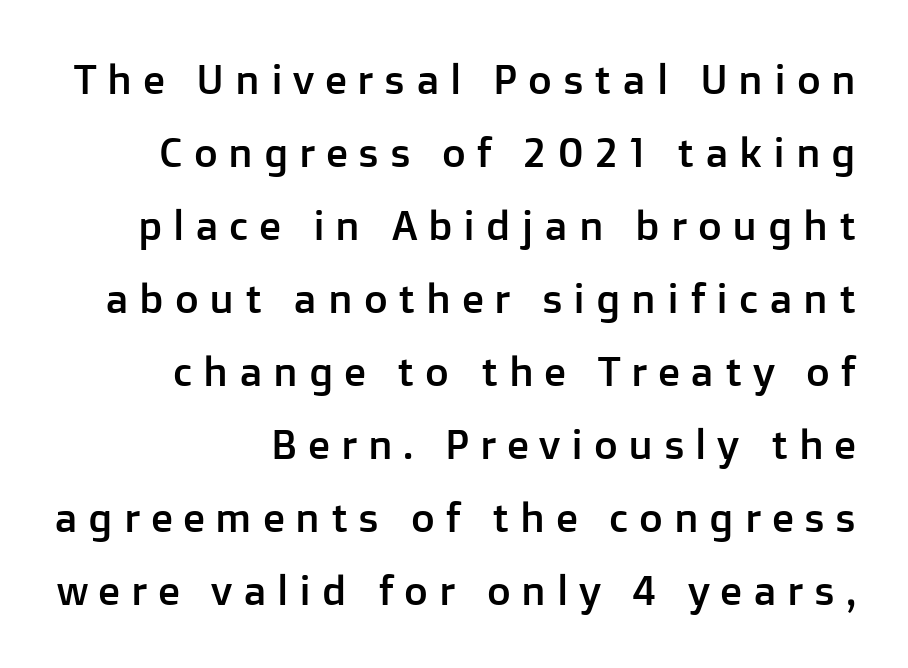
The image shows 41 px sans-serif type, upright; set right-aligned, line spacing 1.78x, unusually wide letter spacing (+0.26 em), not underlined; low stroke contrast and a medium x-height.
